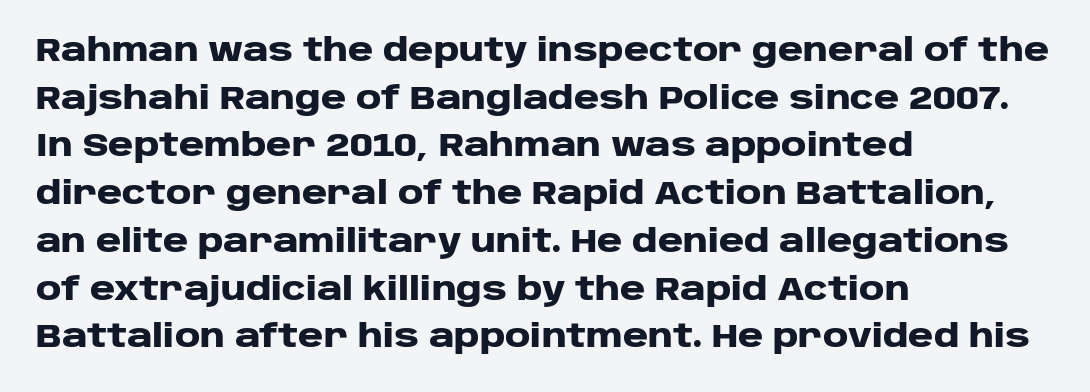
The image shows 31 px heavy, wide sans-serif type, upright; set left-aligned, normal line spacing (1.54x), normal letter spacing, not underlined; low stroke contrast and a large x-height.
